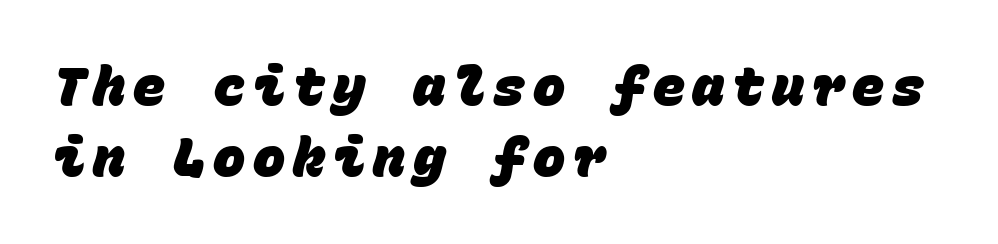
Fixed-width glyphs throughout — classic coding-font behaviour. Just letters on the line, the space beneath them empty. How would I describe the line gaps? Plain and ordinary. Heavy-handed strokes throughout: this text is bold. What kind of face is this? One without serifs — a sans.
